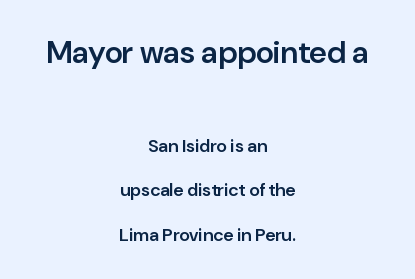
The image shows 31 px semibold sans-serif type, upright; set centered, loose line spacing (2.48x), normal letter spacing, not underlined; the first (top) block is 1.72x larger; low stroke contrast and a medium x-height.
